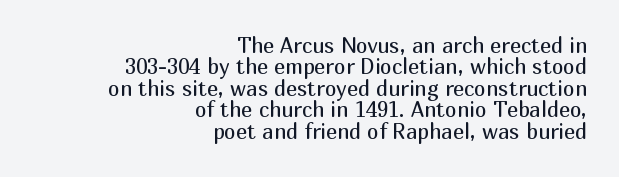
The image shows 21 px text type, upright; set right-aligned, tight line spacing (1.02x), normal letter spacing, not underlined.
